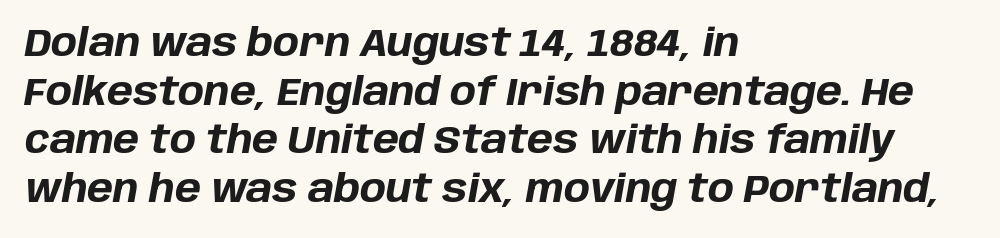
Interline gaps are of average width in this sample. Italic? Definitely — the glyphs are oblique. Rule under the text: the space is simply empty. The type is set solid horizontally, with unmodified tracking. Strokes here are thick enough to call this a true bold. Short and long lines alike share a common starting point at left.
